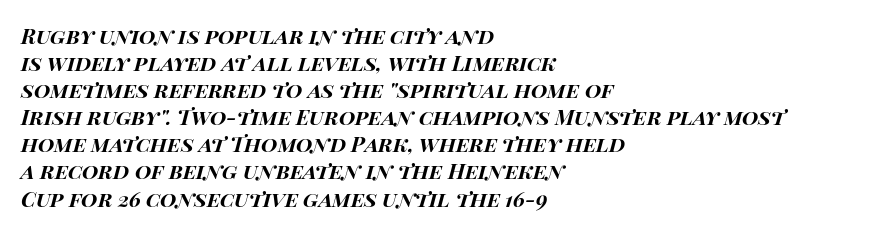
The image shows 21 px bold type, italic (leaning right); set left-aligned, normal line spacing (1.29x), normal letter spacing, not underlined.
